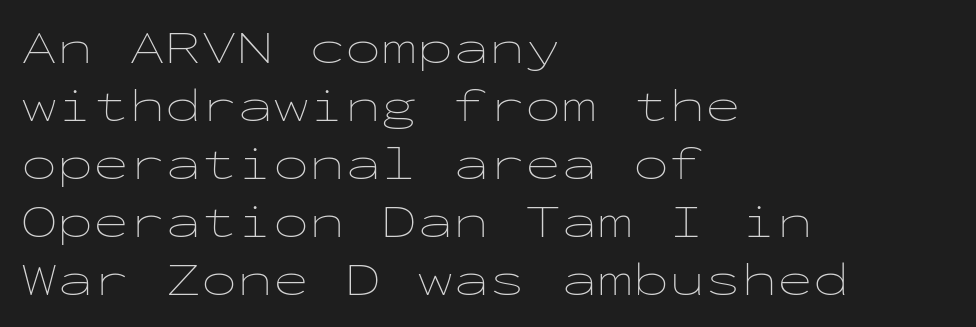
Q: Is the text bold? A: No.
Q: Is the text italic (slanted)? A: No, it is upright.
Q: Is the text underlined? A: No.
Q: How is the paragraph aligned? A: Left-aligned.
Q: Is the spacing between letters normal or unusually wide? A: Normal.
Q: Width (condensed, normal, or wide)? A: Wide.
Q: Stroke contrast? A: Low.
Q: x-height? A: Medium.
Q: Monospaced? A: Yes.
